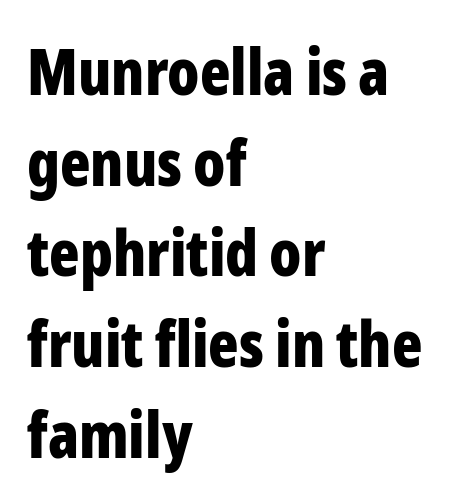
The image shows 63 px bold, condensed sans-serif type, upright; set left-aligned, normal line spacing (1.44x), normal letter spacing, not underlined; low stroke contrast and a medium x-height.
